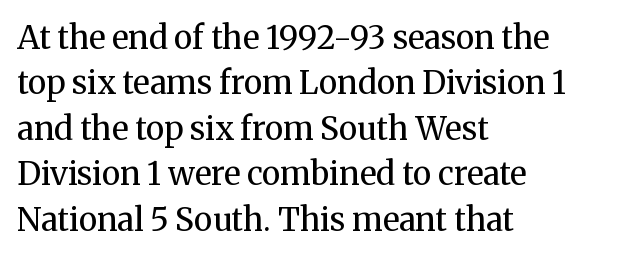
The letters advance in unequal steps, a hallmark of proportional type. Students, observe: this is what conventionally led text looks like. The designer went with a serif here, giving each stem small feet. Spacing between characters is what you'd get straight out of the box. Lines of text with bare space underneath.
